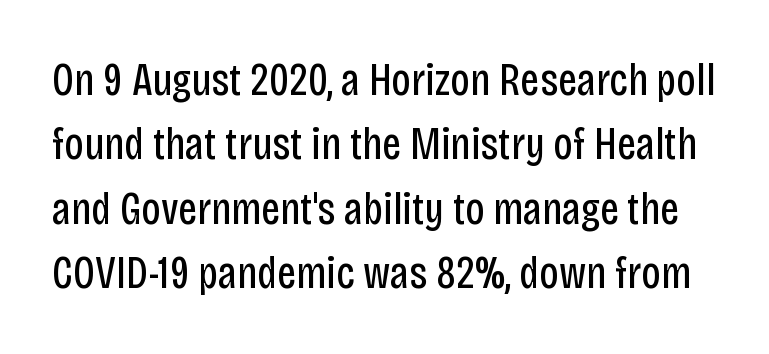
The image shows 46 px regular-weight, condensed sans-serif type, upright; set normal line spacing (1.4x), normal letter spacing, not underlined; low stroke contrast and a large x-height.
